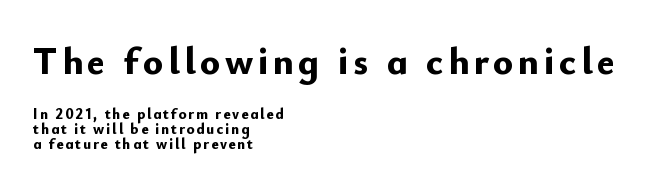
When letters stand straight like this, we call the style roman or upright. The leading is snug, giving the passage a crowded texture. Chunky letters — that's bold for sure. Line beginnings align vertically; line endings do not. A clean baseline with only descenders dipping below it.
